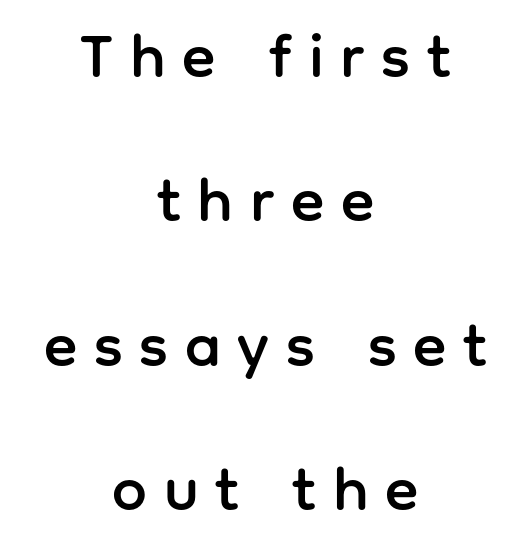
The image shows 62 px sans-serif type, upright; set centered, loose line spacing (2.33x), unusually wide letter spacing (+0.27 em), not underlined; low stroke contrast and a medium x-height.
